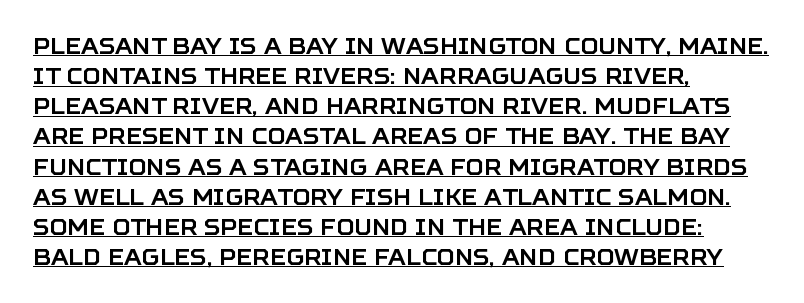
Q: Is the text italic (slanted)? A: No, it is upright.
Q: Is the text underlined? A: Yes.
Q: How is the paragraph aligned? A: Left-aligned.
Q: Is the spacing between letters normal or unusually wide? A: Normal.
Q: Is the spacing between lines tight, normal or loose? A: Normal.
